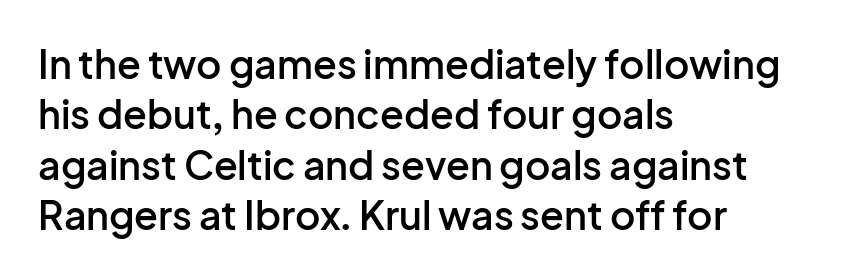
{"serif": "no", "italic": "no", "bold": "semi", "weight": "semibold", "width": "normal", "stroke_contrast": "low", "x_height": "medium", "monospaced": "no", "underline": "no", "align": "left", "line_spacing": "normal", "line_spacing_ratio": 1.29, "letter_spacing": "normal", "letter_spacing_em": 0.0, "glyph_px": 39}
